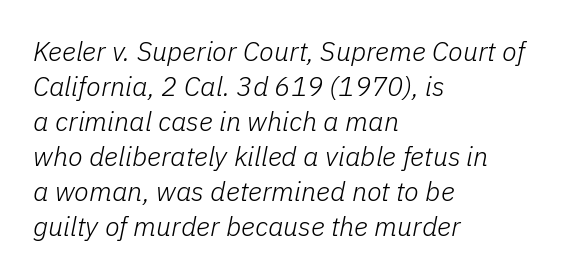
Has an underline been added? It has not. The rendering keeps characters at their native spacing. Vertically, the passage feels balanced, rows spaced as you'd expect. Designer's note — italics engaged. Weight class: somewhere from thin through regular. This sample is left-justified, so line endings fall wherever the words run out.
